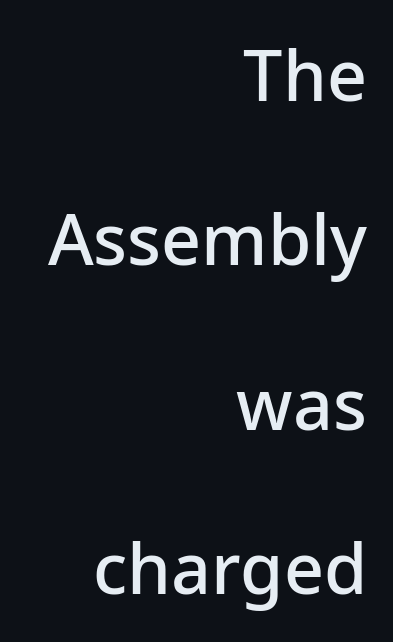
The specimen reads as upright at a glance. Look at the stroke-to-counter ratio: somewhat heavy, a semibold. Line ends are locked; line starts wander. The rendering uses a large line-height, opening up the rows.
